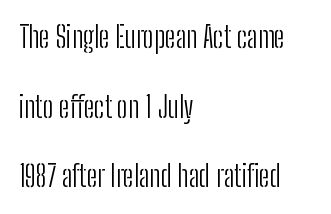
Q: Is the text bold? A: No.
Q: Is the text italic (slanted)? A: No, it is upright.
Q: Is the typeface a serif or a sans-serif typeface? A: Sans-serif.
Q: Is the text underlined? A: No.
Q: How is the paragraph aligned? A: Left-aligned.
Q: Is the spacing between letters normal or unusually wide? A: Normal.
Q: Is the spacing between lines tight, normal or loose? A: Loose.
Q: Width (condensed, normal, or wide)? A: Condensed.
Q: Stroke contrast? A: Low.
Q: x-height? A: Medium.
Q: Monospaced? A: No.
